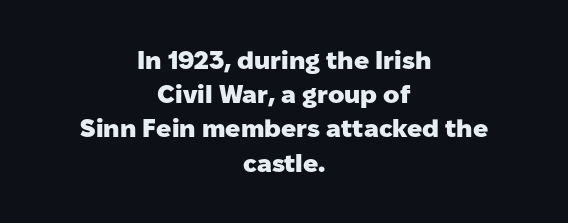
Q: Is the text bold? A: Yes.
Q: Is the text italic (slanted)? A: No, it is upright.
Q: Is the text underlined? A: No.
Q: How is the paragraph aligned? A: Centered.
Q: Is the spacing between letters normal or unusually wide? A: Normal.
Q: Is the spacing between lines tight, normal or loose? A: Normal.
